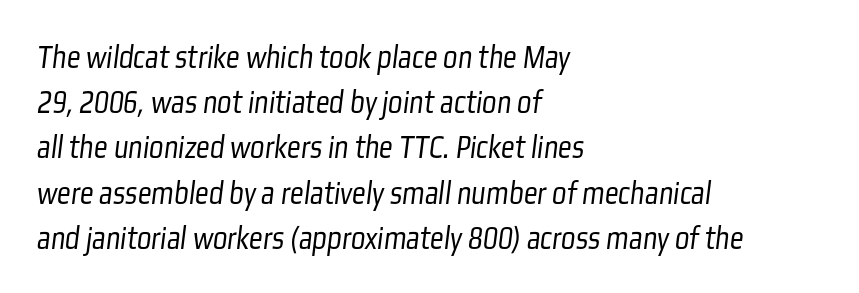
Plain, unruled lines of type. Standard letterfit; no display-style spreading of the glyphs. Weight: in the light-to-regular range. The rendering anchors every line to the left-hand side. Successive baselines arrive at the customary interval.
